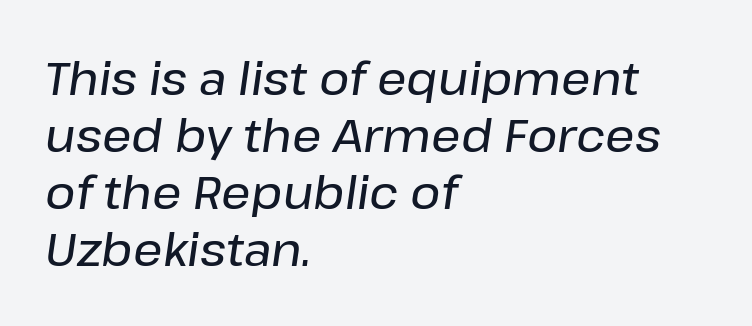
The baseline area is clear. This sample is left-justified, so line endings fall wherever the words run out. Note the varied advance widths — an 'i' is clearly narrower than an 'm'. A typesetter would call this zero additional tracking. The face used here has a pronounced slope to its letters.
